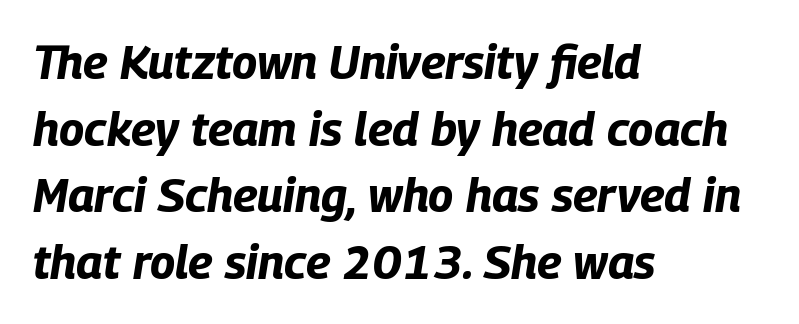
Q: Is the text bold? A: Yes.
Q: Is the text italic (slanted)? A: Yes, it leans right by about 9 degrees.
Q: Is the text underlined? A: No.
Q: How is the paragraph aligned? A: Left-aligned.
Q: Is the spacing between letters normal or unusually wide? A: Normal.
Q: Is the spacing between lines tight, normal or loose? A: Normal.
Q: Width (condensed, normal, or wide)? A: Condensed.
Q: Stroke contrast? A: Low.
Q: x-height? A: Large.
Q: Monospaced? A: No.
